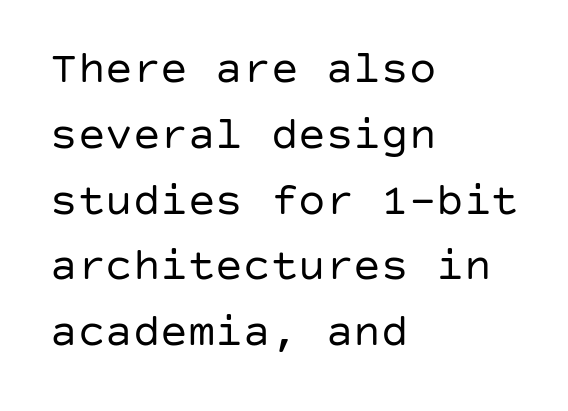
The image shows 46 px regular-weight sans-serif type, upright; set left-aligned, normal line spacing (1.43x), normal letter spacing, not underlined; low stroke contrast and a large x-height.
